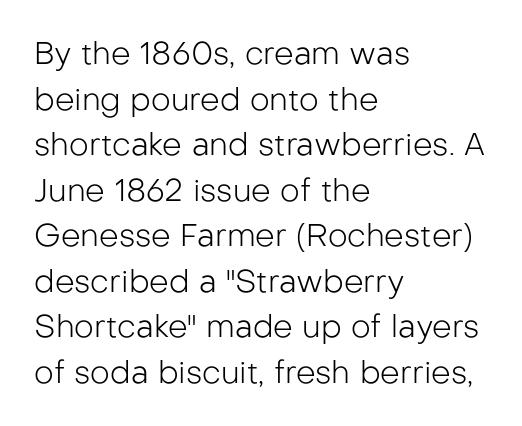
Q: Is the text bold? A: No.
Q: Is the text italic (slanted)? A: No, it is upright.
Q: Is the typeface a serif or a sans-serif typeface? A: Sans-serif.
Q: Is the text underlined? A: No.
Q: How is the paragraph aligned? A: Left-aligned.
Q: Is the spacing between letters normal or unusually wide? A: Normal.
Q: Is the spacing between lines tight, normal or loose? A: Normal.
Q: Width (condensed, normal, or wide)? A: Normal.
Q: Stroke contrast? A: Low.
Q: x-height? A: Medium.
Q: Monospaced? A: No.
